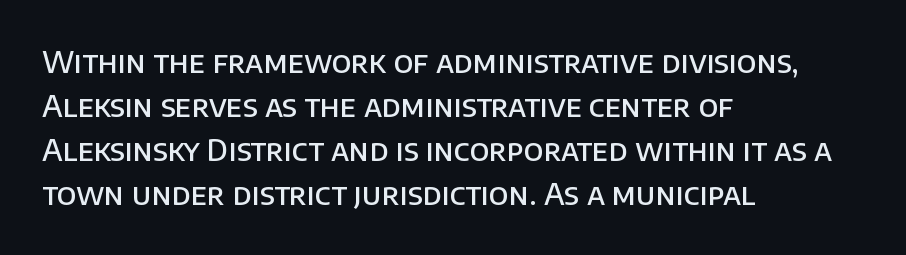
{"serif": "no", "italic": "no", "bold": "semi", "weight": "semibold", "width": "normal", "stroke_contrast": "low", "x_height": "large", "monospaced": "no", "underline": "no", "align": "left", "line_spacing": "normal", "line_spacing_ratio": 1.47, "letter_spacing": "normal", "letter_spacing_em": 0.0, "glyph_px": 30}
